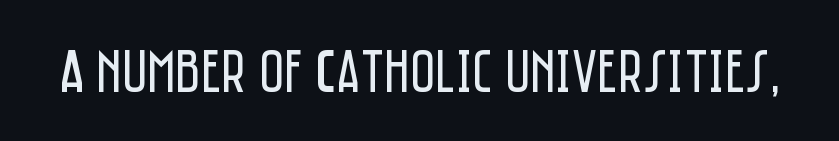
The image shows 61 px regular-weight, condensed sans-serif type, upright; set normal letter spacing, not underlined; low stroke contrast and a large x-height.
